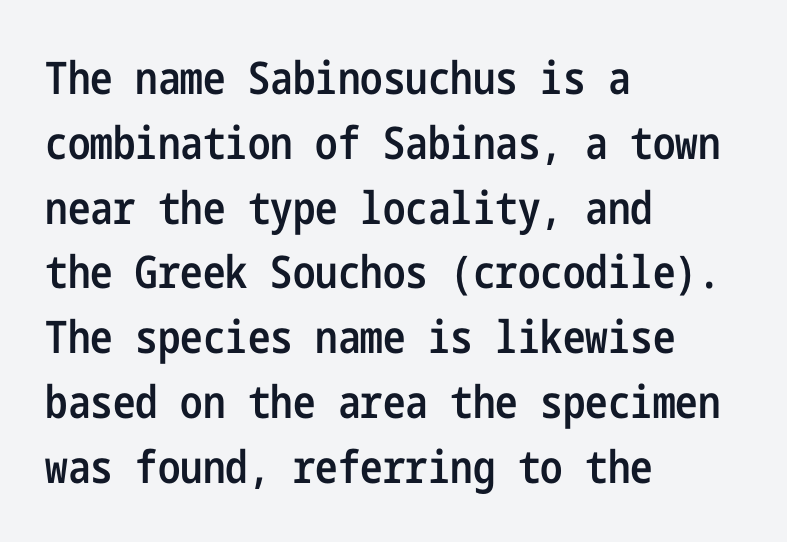
{"serif": "no", "italic": "no", "bold": "semi", "weight": "semibold", "width": "condensed", "stroke_contrast": "low", "x_height": "medium", "underline": "no", "align": "left", "line_spacing": "normal", "line_spacing_ratio": 1.44, "letter_spacing": "normal", "letter_spacing_em": 0.0, "glyph_px": 45}
